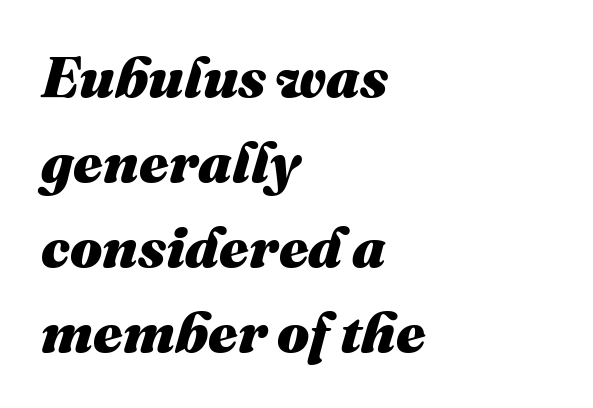
Q: Is the text bold? A: Yes.
Q: Is the text italic (slanted)? A: Yes, it leans right by about 16 degrees.
Q: Is the text underlined? A: No.
Q: How is the paragraph aligned? A: Left-aligned.
Q: Is the spacing between letters normal or unusually wide? A: Normal.
Q: Is the spacing between lines tight, normal or loose? A: Normal.
Q: Width (condensed, normal, or wide)? A: Normal.
Q: Stroke contrast? A: Medium.
Q: x-height? A: Medium.
Q: Monospaced? A: No.
